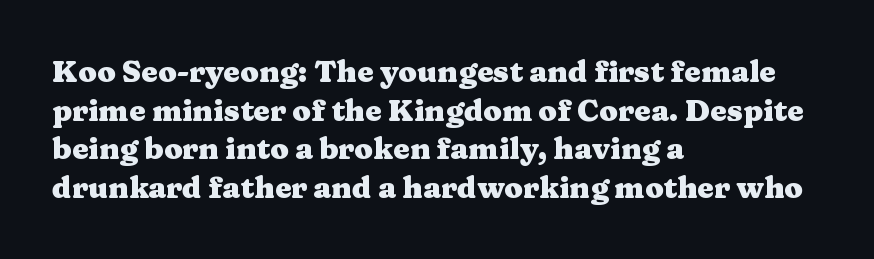
{"serif": "yes", "italic": "no", "bold": "yes", "weight": "heavy", "width": "wide", "stroke_contrast": "medium", "x_height": "medium", "monospaced": "no", "underline": "no", "align": "left", "line_spacing": "normal", "line_spacing_ratio": 1.29, "letter_spacing": "normal", "letter_spacing_em": 0.0, "glyph_px": 30}
